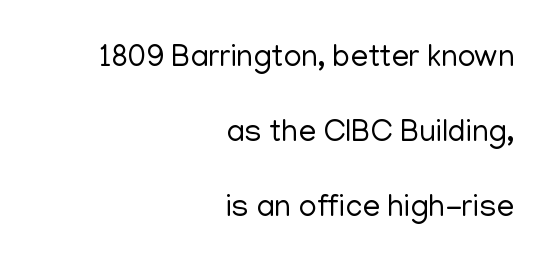
Q: Is the text bold? A: No.
Q: Is the text italic (slanted)? A: No, it is upright.
Q: Is the typeface a serif or a sans-serif typeface? A: Sans-serif.
Q: Is the text underlined? A: No.
Q: How is the paragraph aligned? A: Right-aligned.
Q: Is the spacing between letters normal or unusually wide? A: Normal.
Q: Is the spacing between lines tight, normal or loose? A: Loose.
Q: Width (condensed, normal, or wide)? A: Normal.
Q: Stroke contrast? A: Low.
Q: x-height? A: Medium.
Q: Monospaced? A: No.
